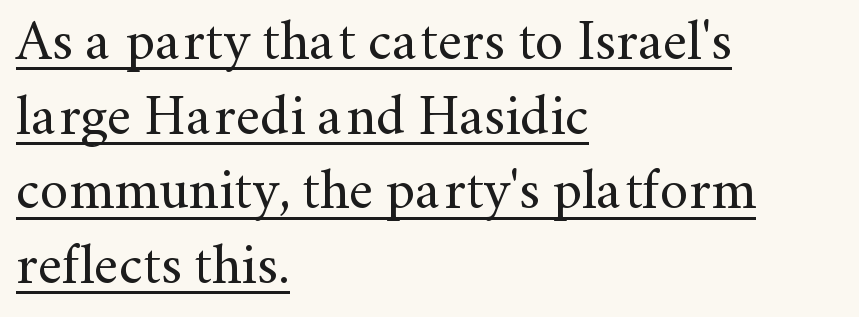
The image shows 57 px regular-weight serif type, upright; set left-aligned, normal line spacing (1.31x), normal letter spacing, underlined; medium stroke contrast and a small x-height.
